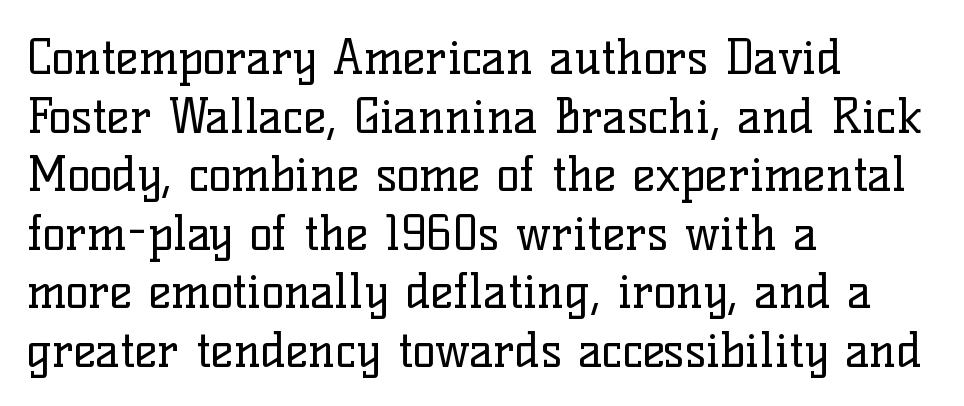
The image shows 48 px regular-weight serif type, upright; set left-aligned, line spacing 1.22x, normal letter spacing, not underlined; low stroke contrast and a medium x-height.
